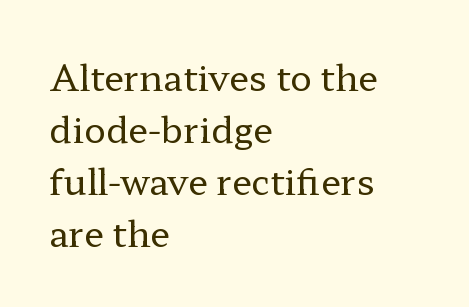
Q: Is the text bold? A: No.
Q: Is the text italic (slanted)? A: No, it is upright.
Q: Is the typeface a serif or a sans-serif typeface? A: Serif.
Q: Is the text underlined? A: No.
Q: How is the paragraph aligned? A: Left-aligned.
Q: Is the spacing between letters normal or unusually wide? A: Normal.
Q: Is the spacing between lines tight, normal or loose? A: Normal.
Q: Width (condensed, normal, or wide)? A: Wide.
Q: Stroke contrast? A: Low.
Q: x-height? A: Medium.
Q: Monospaced? A: No.
